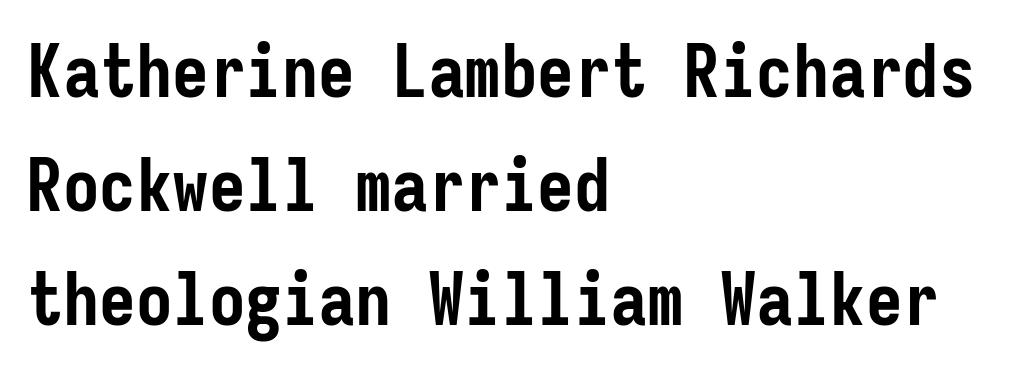
Q: Is the text bold? A: Yes.
Q: Is the text italic (slanted)? A: No, it is upright.
Q: Is the typeface a serif or a sans-serif typeface? A: Sans-serif.
Q: Is the text underlined? A: No.
Q: How is the paragraph aligned? A: Left-aligned.
Q: Is the spacing between letters normal or unusually wide? A: Normal.
Q: Is the spacing between lines tight, normal or loose? A: Normal.
Q: Width (condensed, normal, or wide)? A: Condensed.
Q: Stroke contrast? A: Low.
Q: x-height? A: Medium.
Q: Monospaced? A: Yes.
